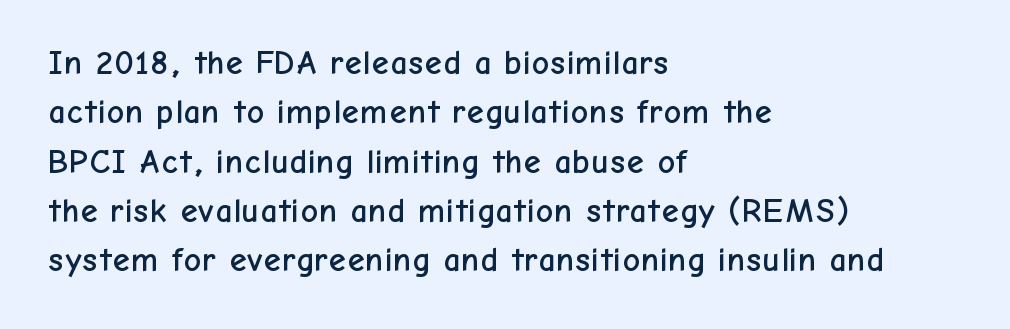
Summary of vertical rhythm: regular, with standard interline spacing. You can tell from the bare stems that sans-serif type was used. Horizontal alignment here is leftward, the default for most running prose. Is this a fixed-width face? No — the glyphs have proportional, varying widths. The typography opts for an upright posture over an oblique one.
